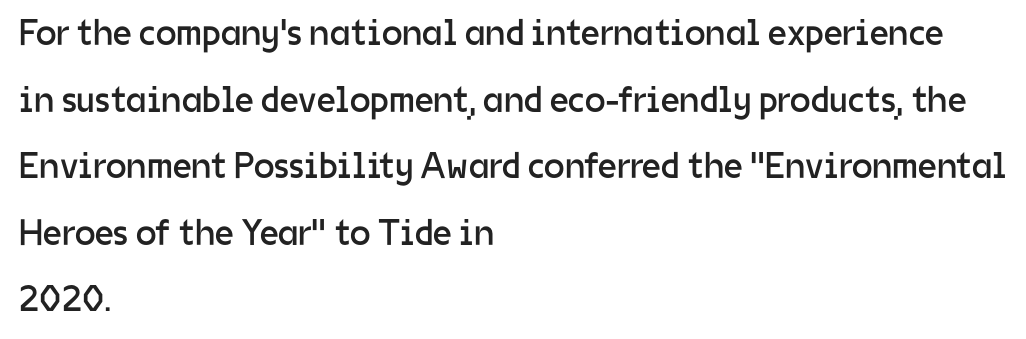
The image shows 37 px regular-weight sans-serif type, upright; set left-aligned, line spacing 1.8x, normal letter spacing, not underlined; low stroke contrast and a medium x-height.
